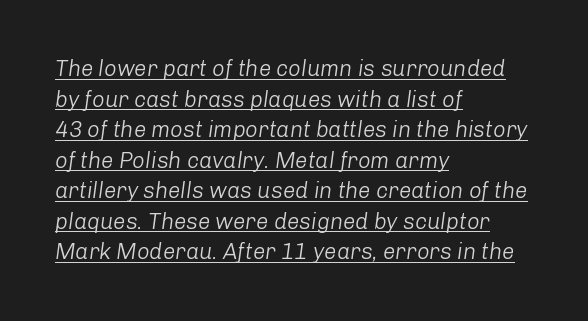
Q: Is the text bold? A: No.
Q: Is the text italic (slanted)? A: Yes, it leans right by about 8 degrees.
Q: Is the text underlined? A: Yes.
Q: How is the paragraph aligned? A: Left-aligned.
Q: Is the spacing between letters normal or unusually wide? A: Normal.
Q: Is the spacing between lines tight, normal or loose? A: Normal.
